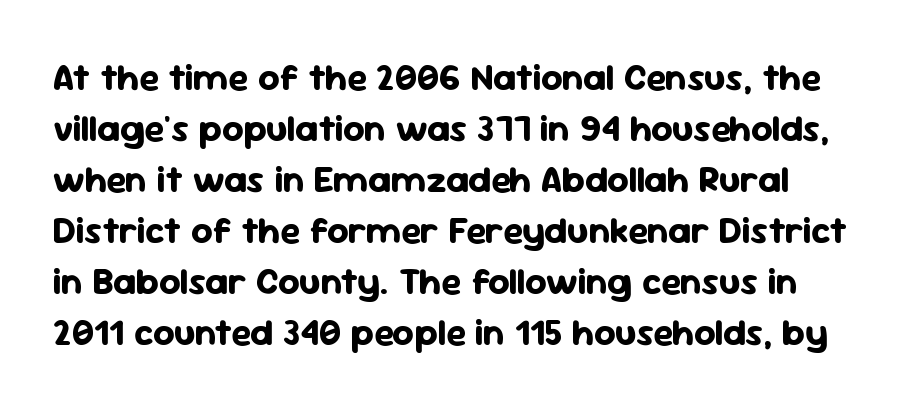
The image shows 37 px bold sans-serif type, upright; set normal line spacing (1.38x), normal letter spacing, not underlined; low stroke contrast and a medium x-height.
